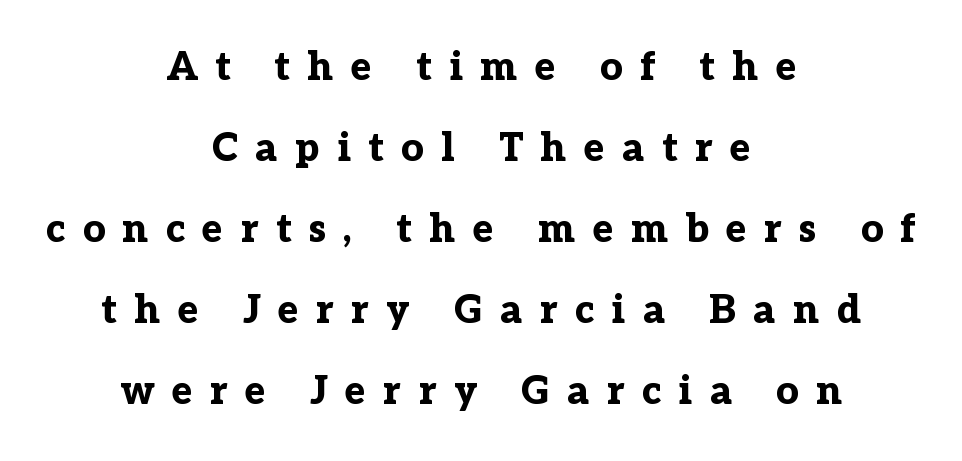
Style check: upright. Varying glyph widths throughout — classic text-font behaviour. Tracking value appears strongly positive — letters spread wide. Is this a sans? No — the strokes have serifs. The baseline area is clear.
